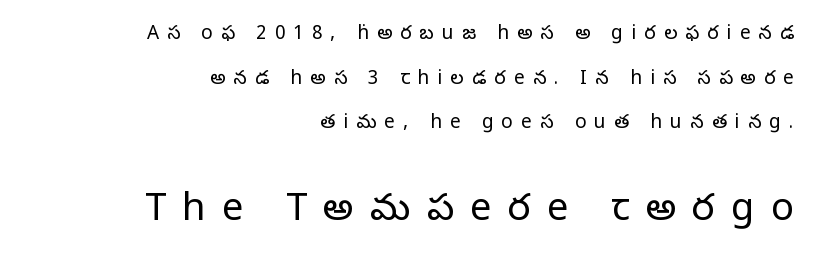
{"serif": "yes", "italic": "no", "bold": "no", "weight": "regular", "width": "normal", "stroke_contrast": "low", "x_height": "large", "monospaced": "no", "underline": "no", "align": "right", "line_spacing": "loose", "line_spacing_ratio": 2.35, "letter_spacing": "wide", "letter_spacing_em": 0.43, "larger_block": "second", "size_ratio": 2.0, "glyph_px": 38}
